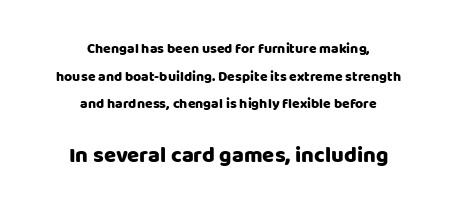
{"italic": "no", "underline": "no", "align": "center", "line_spacing": "loose", "line_spacing_ratio": 1.97, "letter_spacing": "normal", "letter_spacing_em": 0.0, "larger_block": "second", "size_ratio": 1.57, "glyph_px": 22}
